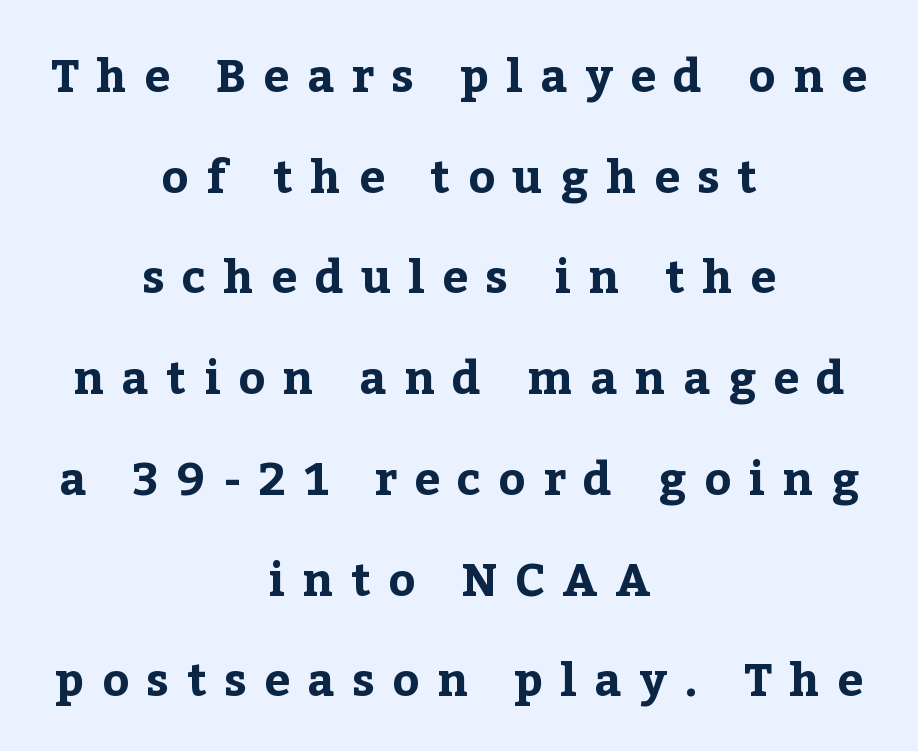
Q: Is the text bold? A: Yes.
Q: Is the text italic (slanted)? A: No, it is upright.
Q: Is the typeface a serif or a sans-serif typeface? A: Serif.
Q: Is the text underlined? A: No.
Q: How is the paragraph aligned? A: Centered.
Q: Is the spacing between letters normal or unusually wide? A: Unusually wide.
Q: Is the spacing between lines tight, normal or loose? A: Loose.
Q: Width (condensed, normal, or wide)? A: Normal.
Q: Stroke contrast? A: Low.
Q: x-height? A: Medium.
Q: Monospaced? A: No.
